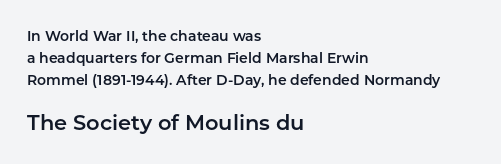
Caption: upper text group reduced, lower text group enlarged. The letters stand upright; this is a roman face. Notice how descenders clear the ascenders below comfortably — that's standard leading. The type is set solid horizontally, with unmodified tracking. Any mark beneath the type? The region is blank. Where is the straight margin? On the left.
